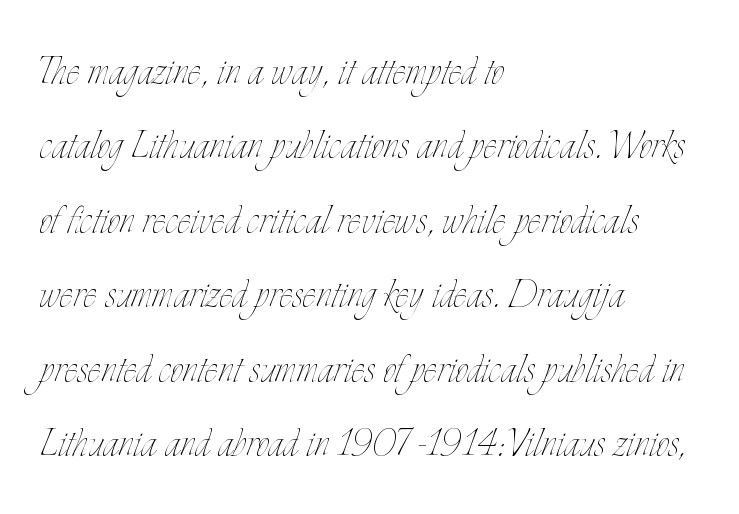
One-word summary of the alignment: left. Notice how descenders clear the ascenders below comfortably — that's standard leading. The face used here is rendered with its standard letterfit. Is this a fixed-width face? No — the glyphs have proportional, varying widths.
